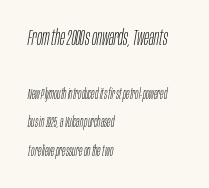
Nothing heavy about these letters — not bold at all. You can tell it's italic because the verticals aren't actually vertical. Look at the glyph heights: the upper group is clearly the bigger setting. Notice how the passage keeps a crisp vertical edge on the left only. Nothing unusual about the tracking: characters are spaced as the font intends.
